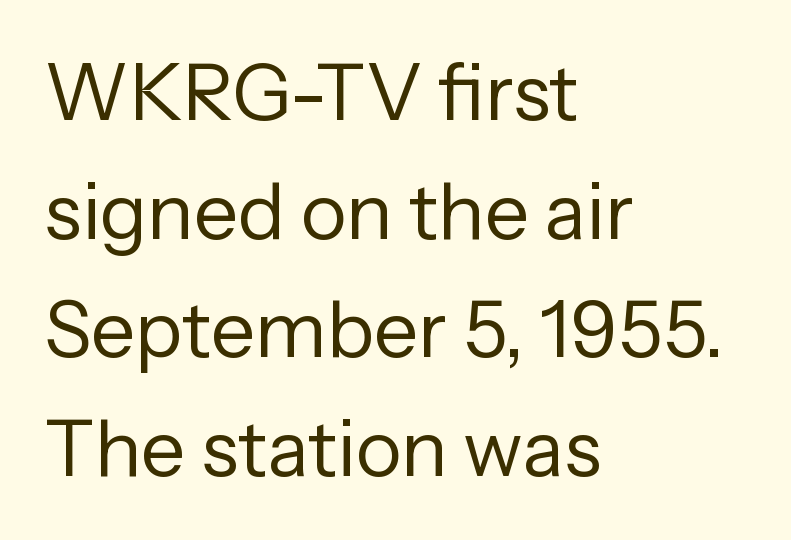
Q: Is the text bold? A: No.
Q: Is the text italic (slanted)? A: No, it is upright.
Q: Is the typeface a serif or a sans-serif typeface? A: Sans-serif.
Q: Is the text underlined? A: No.
Q: How is the paragraph aligned? A: Left-aligned.
Q: Is the spacing between letters normal or unusually wide? A: Normal.
Q: Is the spacing between lines tight, normal or loose? A: Normal.
Q: Width (condensed, normal, or wide)? A: Normal.
Q: Stroke contrast? A: Low.
Q: x-height? A: Medium.
Q: Monospaced? A: No.
